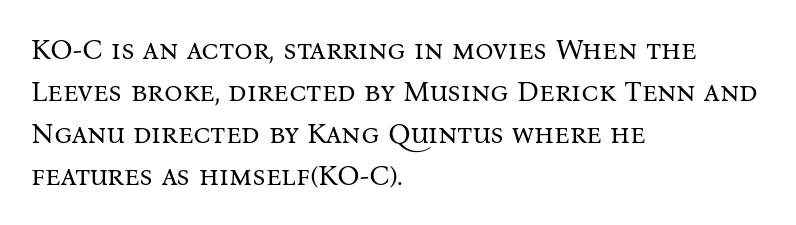
{"serif": "yes", "italic": "no", "bold": "no", "weight": "regular", "width": "normal", "stroke_contrast": "medium", "x_height": "medium", "monospaced": "no", "underline": "no", "align": "left", "line_spacing": "normal", "line_spacing_ratio": 1.45, "letter_spacing": "normal", "letter_spacing_em": 0.0, "glyph_px": 29}
